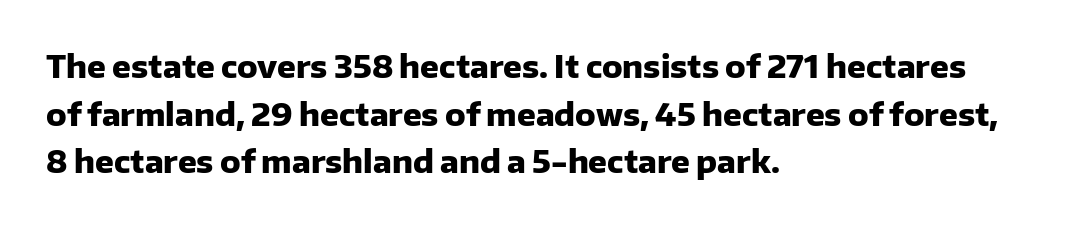
{"serif": "no", "italic": "no", "bold": "yes", "weight": "heavy", "width": "normal", "stroke_contrast": "low", "x_height": "medium", "monospaced": "no", "underline": "no", "align": "left", "line_spacing": "normal", "line_spacing_ratio": 1.54, "letter_spacing": "normal", "letter_spacing_em": 0.0, "glyph_px": 31}
